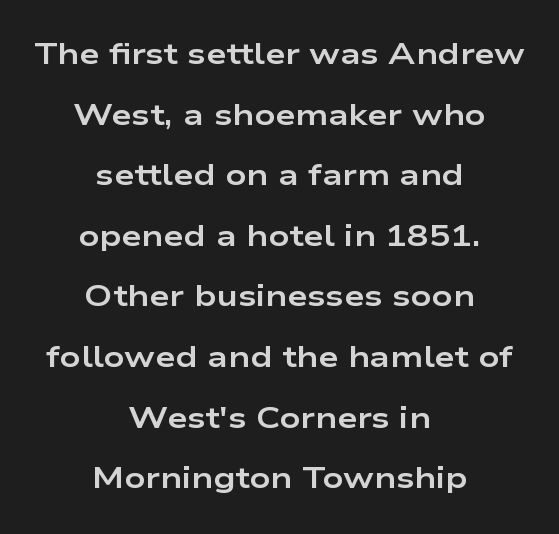
{"serif": "no", "italic": "no", "bold": "yes", "weight": "bold", "width": "wide", "stroke_contrast": "low", "x_height": "medium", "monospaced": "no", "underline": "no", "align": "center", "line_spacing": "loose", "line_spacing_ratio": 2.09, "letter_spacing": "normal", "letter_spacing_em": 0.0, "glyph_px": 29}
